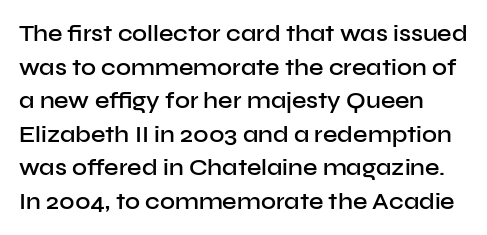
The image shows 23 px text type, upright; set normal line spacing (1.46x), normal letter spacing, not underlined.
